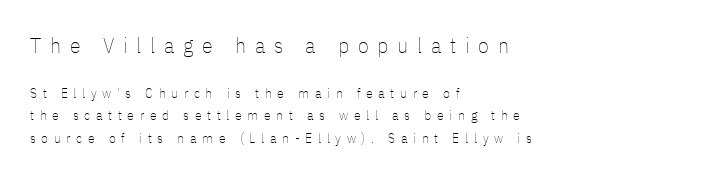
{"italic": "no", "bold": "no", "underline": "no", "align": "left", "line_spacing": "normal", "line_spacing_ratio": 1.6, "letter_spacing": "wide", "letter_spacing_em": 0.4, "larger_block": "first", "size_ratio": 1.57, "glyph_px": 22}
